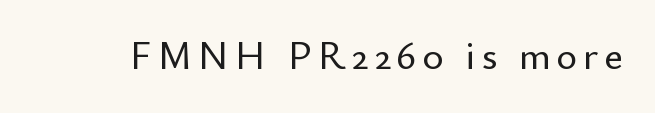
A sans-serif font was chosen for this passage. The rendering uses natural spacing where letterforms have individual widths. Unlike italic type, these characters show no tilt at all. Has an underline been added? It has not.
